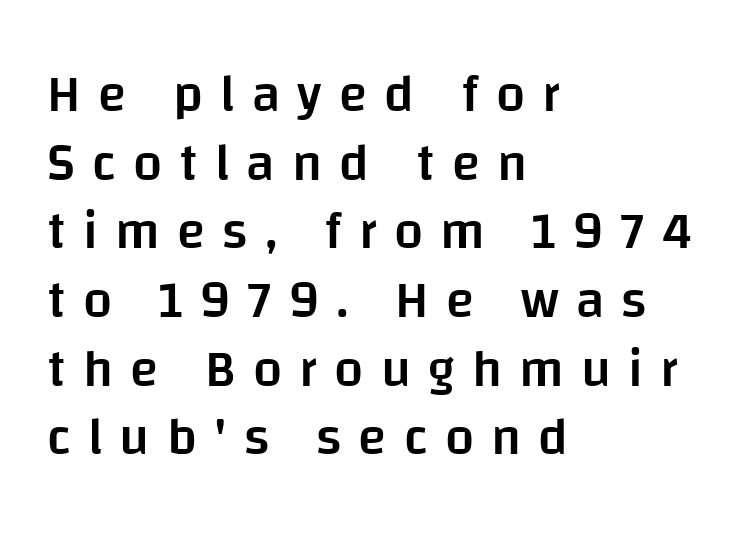
Typeset ragged right — the left edge is the straight one. Every letter is mildly thick-stroked: semibold rather than bold. This sample uses expanded letter spacing, leaving extra air between glyphs. Note: no serifs on the glyphs. The vertical gap from one line to the next is medium.
